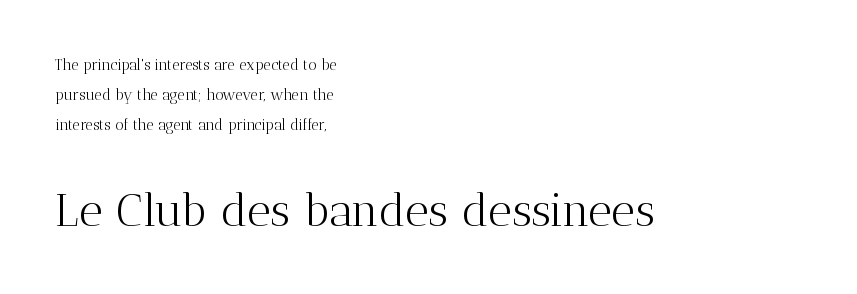
Q: Is the text bold? A: No.
Q: Is the text italic (slanted)? A: No, it is upright.
Q: Is the typeface a serif or a sans-serif typeface? A: Serif.
Q: Is the text underlined? A: No.
Q: How is the paragraph aligned? A: Left-aligned.
Q: Is the spacing between letters normal or unusually wide? A: Normal.
Q: Is the spacing between lines tight, normal or loose? A: Loose.
Q: Which block of text is set in a larger size, the first (top) or the second (bottom)? A: The second (bottom) one.
Q: Width (condensed, normal, or wide)? A: Normal.
Q: Stroke contrast? A: Medium.
Q: x-height? A: Medium.
Q: Monospaced? A: No.
